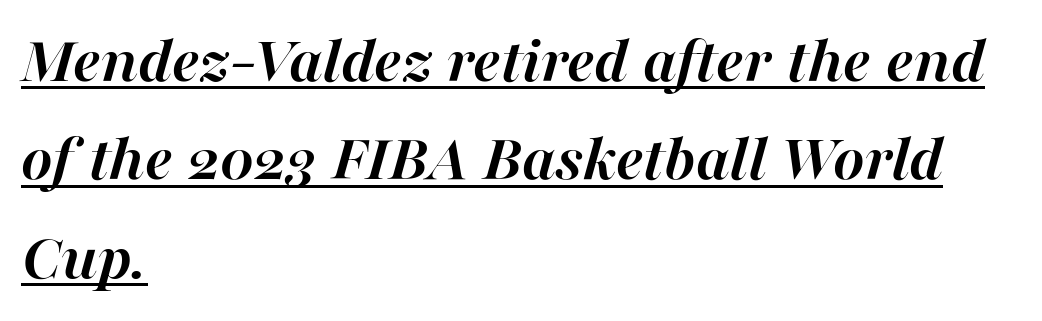
Rows of type keep a routine distance in the vertical direction. Observe the ordinary spacing: letters are neighbours, not strangers. The font's italic variant was chosen for this text. This rendering features underlined lettering. Proportional: the letters do not fall into vertical columns. The strokes are fattened all the way to bold.
